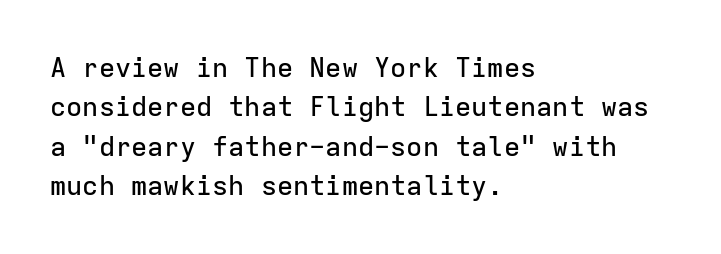
{"italic": "no", "underline": "no", "align": "left", "line_spacing": "normal", "line_spacing_ratio": 1.46, "letter_spacing": "normal", "letter_spacing_em": 0.0, "glyph_px": 27}
